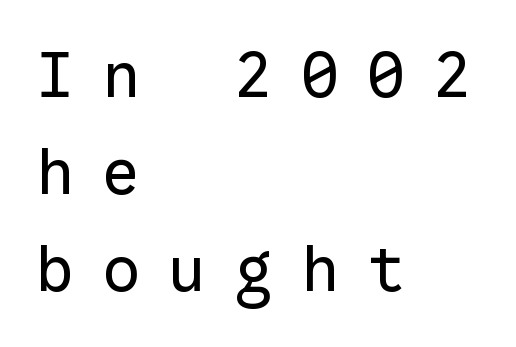
Leading matches the norm, producing a regular column. The text was rendered using a sans face with plain stroke endings. The space directly below the letters is spotless. The weight would be labelled regular, book, light, or lighter still. Look at the tracking — it's clearly loosened, letters drifting apart. Tall strokes in this sample are plumb rather than angled.
